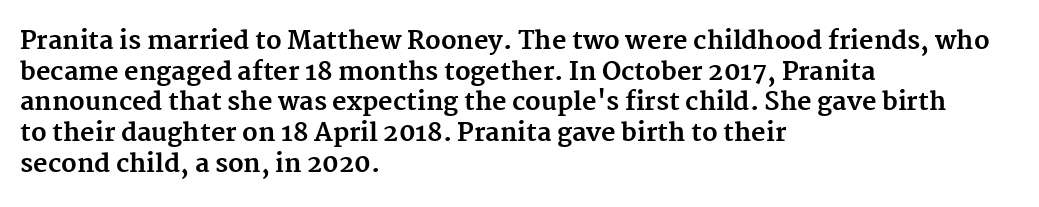
Q: Is the text bold? A: Yes.
Q: Is the text italic (slanted)? A: No, it is upright.
Q: Is the text underlined? A: No.
Q: How is the paragraph aligned? A: Left-aligned.
Q: Is the spacing between letters normal or unusually wide? A: Normal.
